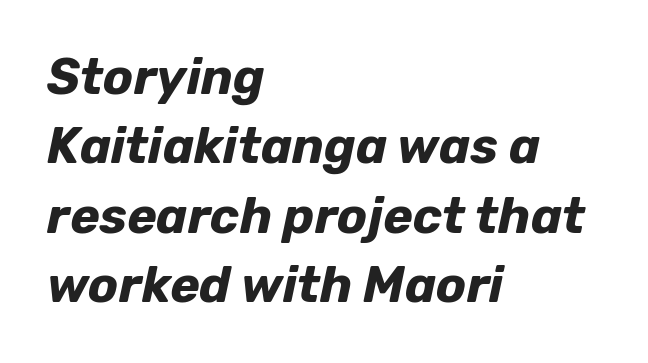
The image shows 50 px bold type, italic (leaning right); set left-aligned, normal line spacing (1.39x), normal letter spacing, not underlined; low stroke contrast and a medium x-height.
